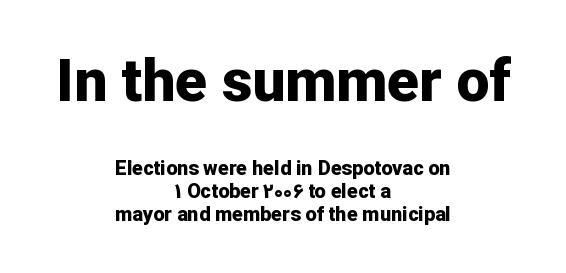
{"serif": "no", "italic": "no", "bold": "yes", "weight": "bold", "width": "normal", "stroke_contrast": "low", "x_height": "medium", "monospaced": "no", "underline": "no", "align": "center", "line_spacing": "tight", "line_spacing_ratio": 1.14, "letter_spacing": "normal", "letter_spacing_em": 0.0, "larger_block": "first", "size_ratio": 2.95, "glyph_px": 59}
